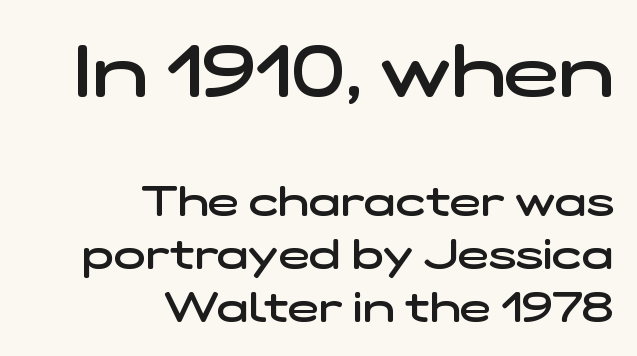
No extra tracking has been applied to these lines. Firm but not heavy-handed strokes: this text is semibold. Varying glyph widths throughout — classic text-font behaviour. Baseline-to-baseline distance is the conventional proportion of letter height.
